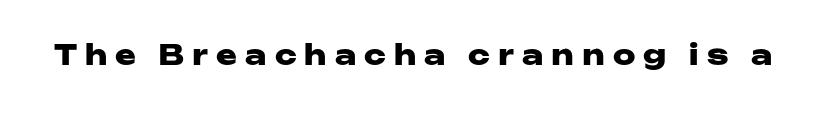
Q: Is the text bold? A: Yes.
Q: Is the text italic (slanted)? A: No, it is upright.
Q: Is the typeface a serif or a sans-serif typeface? A: Sans-serif.
Q: Is the text underlined? A: No.
Q: Is the spacing between letters normal or unusually wide? A: Unusually wide.
Q: Width (condensed, normal, or wide)? A: Wide.
Q: Stroke contrast? A: Low.
Q: x-height? A: Medium.
Q: Monospaced? A: No.
